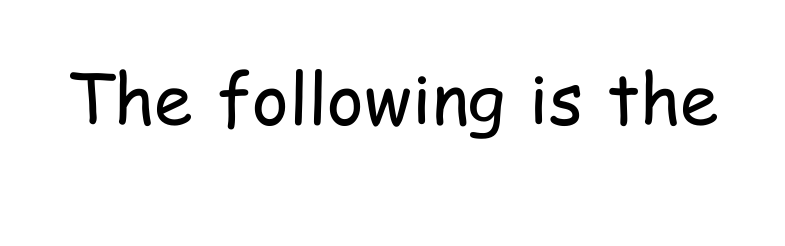
The image shows 70 px regular-weight, condensed sans-serif type, upright; set normal letter spacing, not underlined; low stroke contrast and a medium x-height.
